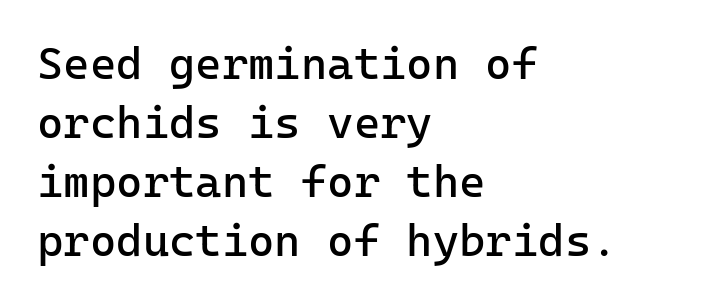
Fixed-width glyphs throughout — classic coding-font behaviour. Glance below the letters and you will spot only blank space. The letters stand upright; this is a roman face. Weight: regular or lighter.
